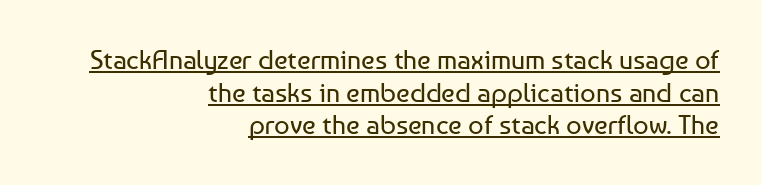
The image shows 27 px text type, upright; set right-aligned, line spacing 1.21x, normal letter spacing, underlined.
